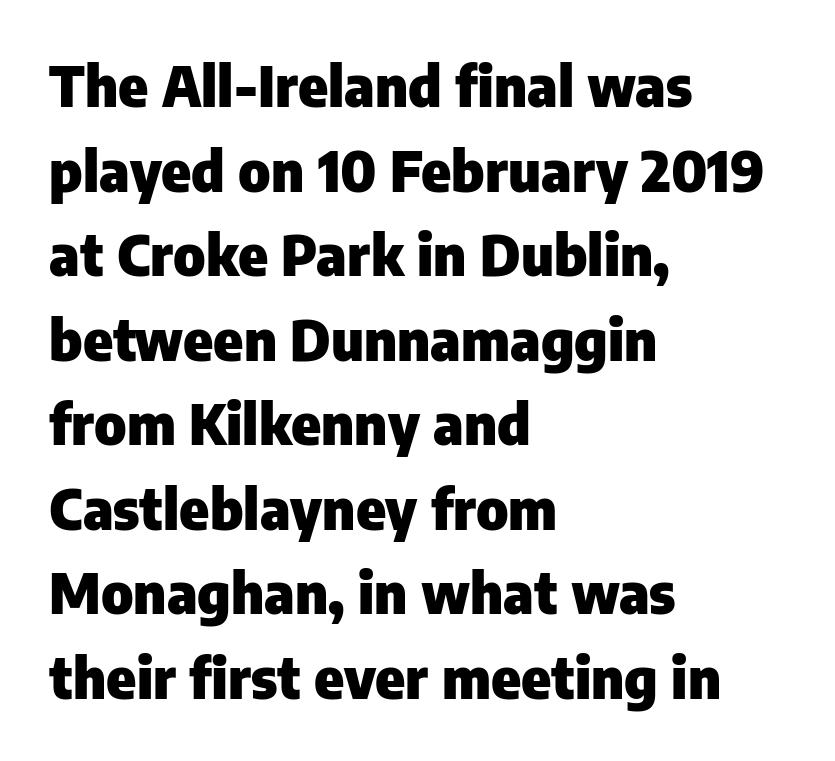
Q: Is the text bold? A: Yes.
Q: Is the text italic (slanted)? A: No, it is upright.
Q: Is the typeface a serif or a sans-serif typeface? A: Sans-serif.
Q: Is the text underlined? A: No.
Q: How is the paragraph aligned? A: Left-aligned.
Q: Is the spacing between letters normal or unusually wide? A: Normal.
Q: Is the spacing between lines tight, normal or loose? A: Normal.
Q: Width (condensed, normal, or wide)? A: Normal.
Q: Stroke contrast? A: Low.
Q: x-height? A: Medium.
Q: Monospaced? A: No.
